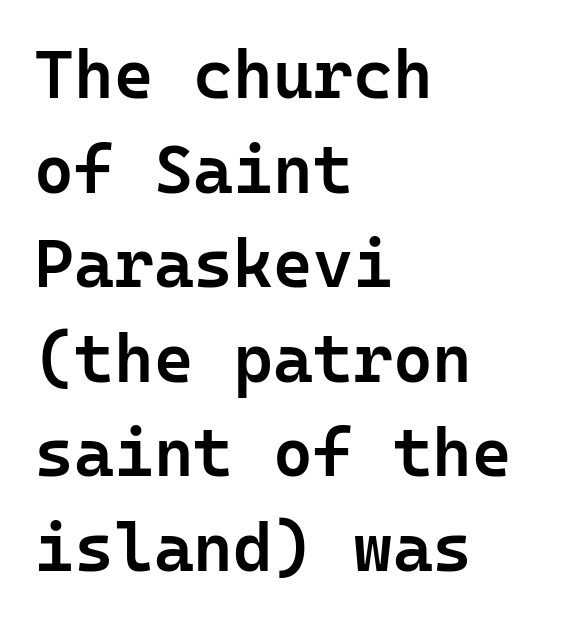
Is there much room between lines? A standard amount, neither cramped nor airy. Check where the strokes stop: nothing finishes them off — pure sans. No extra tracking has been applied to these lines. Monospaced: the letters line up in strict vertical columns. Characters remain perfectly vertical along every line. Type without underlining.
